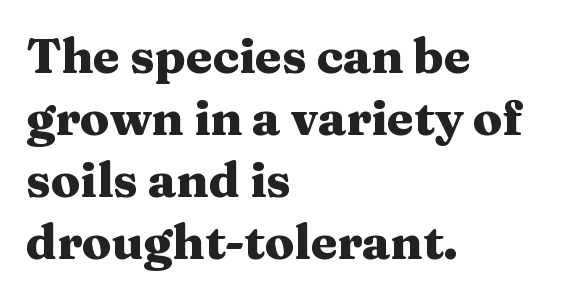
Has an underline been added? It has not. What kind of face is this? One with serifs. Strong, thick strokes mark this as bold type. Students, note that the glyphs here touch the page at normal intervals. Does the lettering tilt? It doesn't — this is upright.
